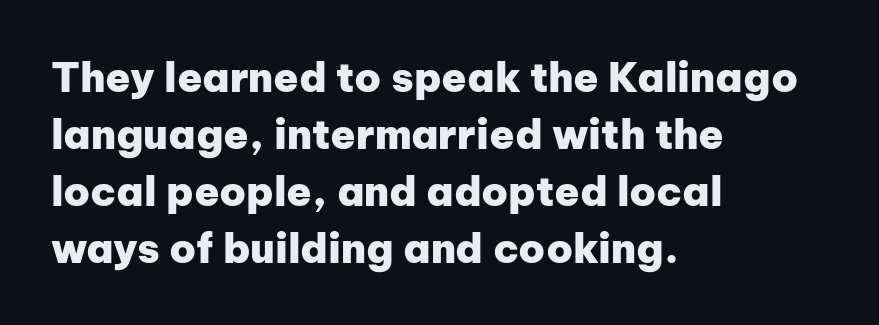
Q: Is the text bold? A: Yes.
Q: Is the text italic (slanted)? A: No, it is upright.
Q: Is the typeface a serif or a sans-serif typeface? A: Sans-serif.
Q: Is the text underlined? A: No.
Q: How is the paragraph aligned? A: Left-aligned.
Q: Is the spacing between letters normal or unusually wide? A: Normal.
Q: Is the spacing between lines tight, normal or loose? A: Normal.
Q: Width (condensed, normal, or wide)? A: Normal.
Q: Stroke contrast? A: Low.
Q: x-height? A: Medium.
Q: Monospaced? A: No.
